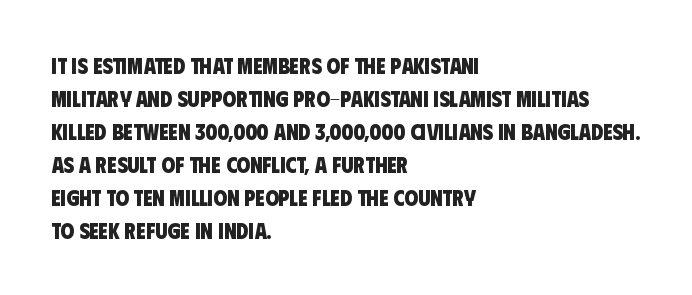
The words here are not underlined. The gaps between neighbouring characters are ordinary and unremarkable. The strokes are fattened all the way to bold. Summary of vertical rhythm: regular, with standard interline spacing. The paragraph has a hard left edge and a soft right edge.
